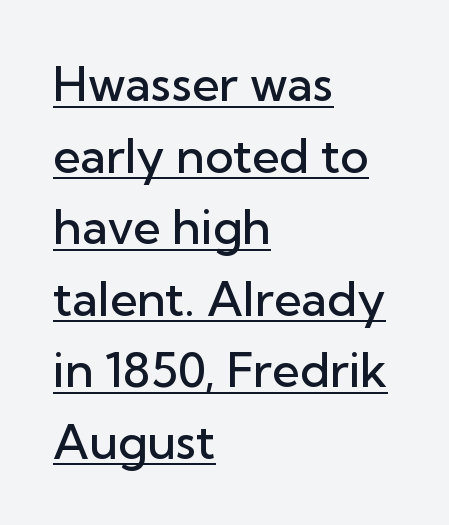
The image shows 48 px semibold sans-serif type, upright; set left-aligned, normal line spacing (1.49x), normal letter spacing, underlined; low stroke contrast and a medium x-height.
